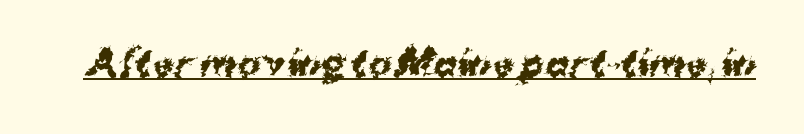
This sample uses plain, unmodified letter spacing. You can see a thin bar hugging the bottom of the glyphs. This sample uses a sans-serif face. You could not count columns in this text — the font is proportionally spaced. Heavy-handed strokes throughout: this text is bold.
